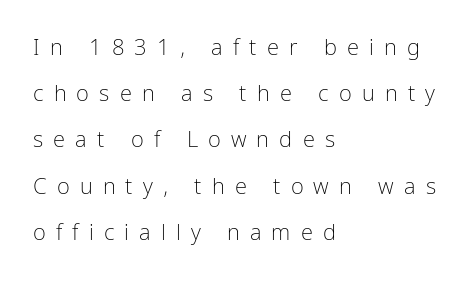
{"italic": "no", "bold": "no", "underline": "no", "align": "left", "line_spacing": "loose", "line_spacing_ratio": 2.1, "letter_spacing": "wide", "letter_spacing_em": 0.46, "glyph_px": 22}
